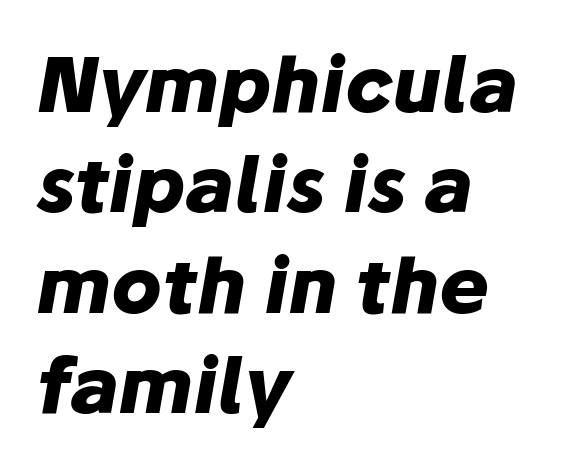
{"italic": "yes", "lean": "right", "slant_degrees": 10, "bold": "yes", "weight": "heavy", "width": "normal", "stroke_contrast": "low", "x_height": "medium", "monospaced": "no", "underline": "no", "align": "left", "line_spacing": "normal", "line_spacing_ratio": 1.34, "letter_spacing": "normal", "letter_spacing_em": 0.0, "glyph_px": 75}
